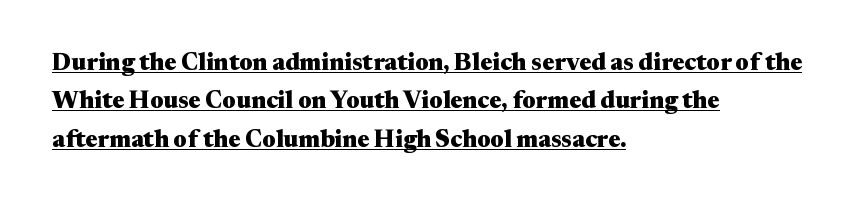
The image shows 24 px bold type, upright; set left-aligned, normal line spacing (1.6x), normal letter spacing, underlined.
